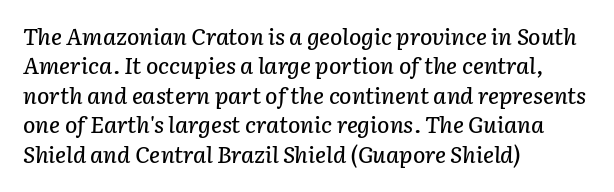
{"italic": "yes", "lean": "right", "slant_degrees": 3, "underline": "no", "align": "left", "line_spacing": "normal", "line_spacing_ratio": 1.28, "letter_spacing": "normal", "letter_spacing_em": 0.0, "glyph_px": 23}
